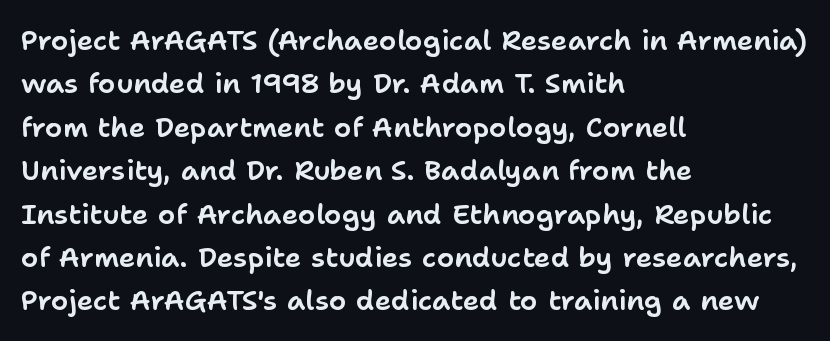
Characters remain perfectly vertical along every line. Looks like regular typesetting: each glyph gets only the width it needs. Stroke terminals: plain, sans-serif. The line-height multiplier appears to be the usual default.
